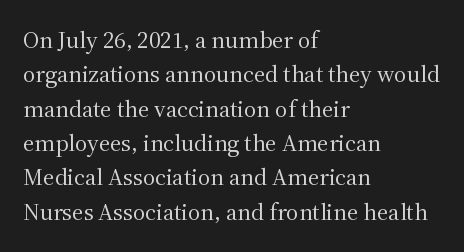
Vertical stems look standard width or narrower in stroke. Default kerning and tracking; the words read as compact shapes. These lines are set flush left with a ragged right edge. The baseline area is clear.
